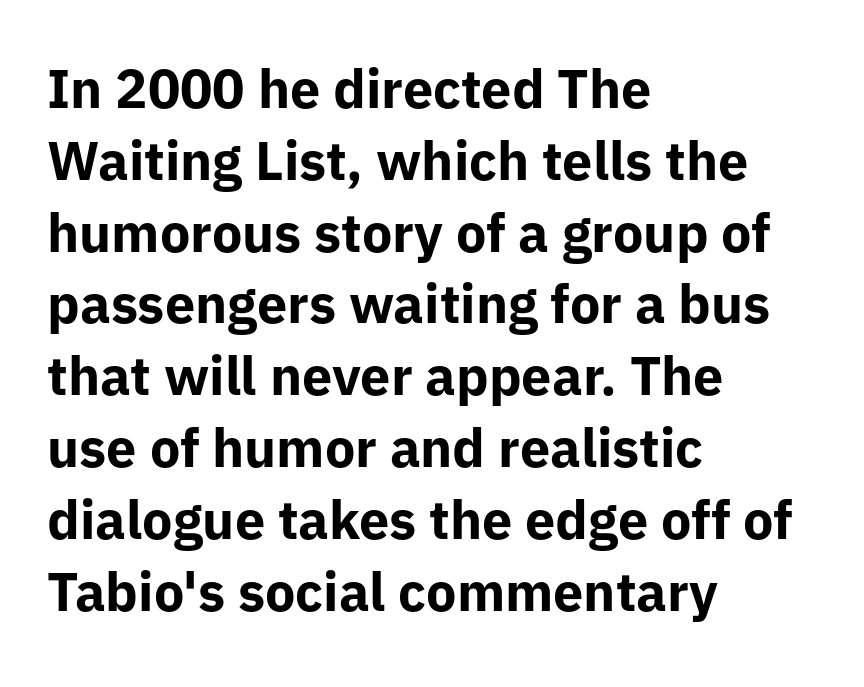
Q: Is the text bold? A: Yes.
Q: Is the text italic (slanted)? A: No, it is upright.
Q: Is the typeface a serif or a sans-serif typeface? A: Sans-serif.
Q: Is the text underlined? A: No.
Q: How is the paragraph aligned? A: Left-aligned.
Q: Is the spacing between letters normal or unusually wide? A: Normal.
Q: Is the spacing between lines tight, normal or loose? A: Normal.
Q: Width (condensed, normal, or wide)? A: Normal.
Q: Stroke contrast? A: Low.
Q: x-height? A: Medium.
Q: Monospaced? A: No.
